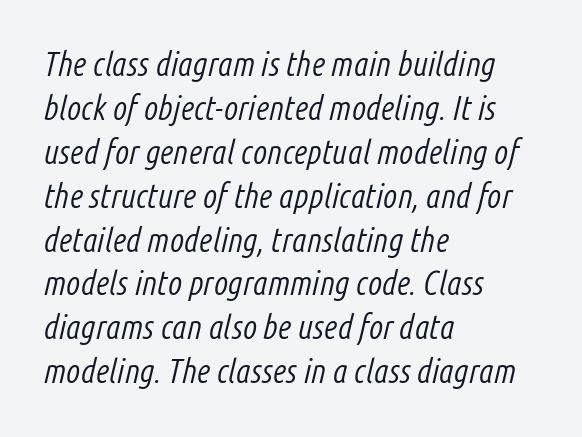
Ink coverage per letter is moderate at most. Proportional: the letters do not fall into vertical columns. The letters sit at their default tracking, neither squeezed nor spread. Baseline-to-baseline distance is the conventional proportion of letter height.
